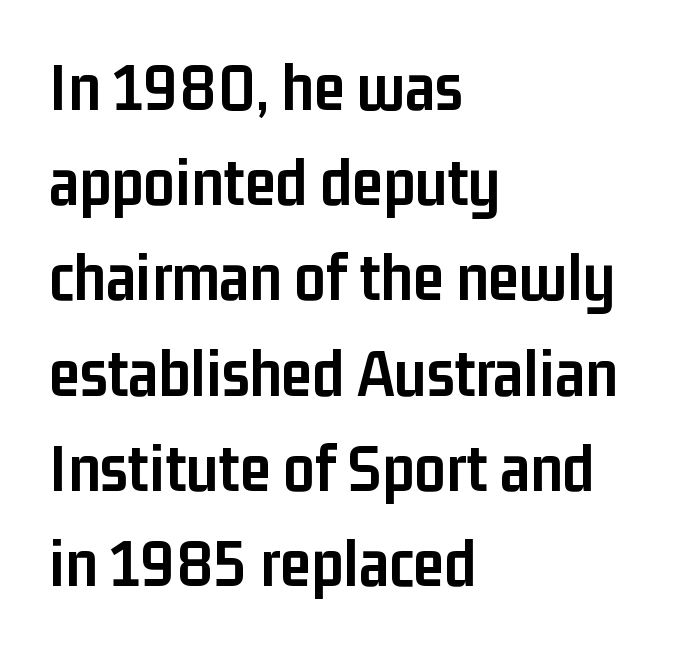
The image shows 69 px semibold, condensed sans-serif type, upright; set left-aligned, normal line spacing (1.38x), normal letter spacing, not underlined; low stroke contrast and a medium x-height.
